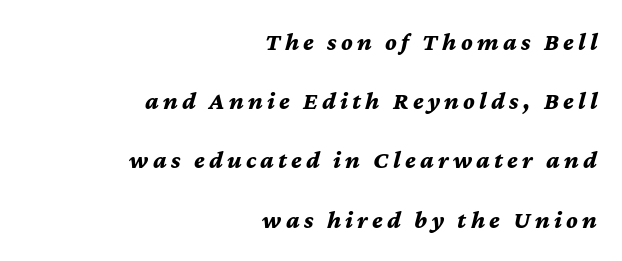
The image shows 25 px bold type, italic (leaning right); set right-aligned, loose line spacing (2.37x), not underlined.
